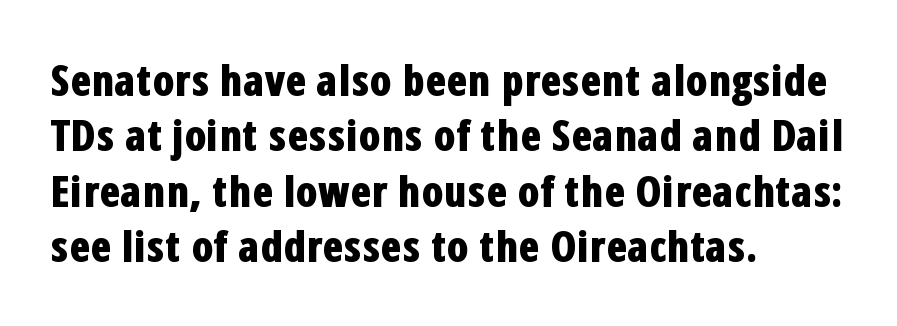
{"serif": "no", "italic": "no", "bold": "yes", "weight": "bold", "width": "condensed", "stroke_contrast": "low", "x_height": "medium", "monospaced": "no", "underline": "no", "align": "left", "line_spacing": "normal", "line_spacing_ratio": 1.29, "letter_spacing": "normal", "letter_spacing_em": 0.0, "glyph_px": 43}
